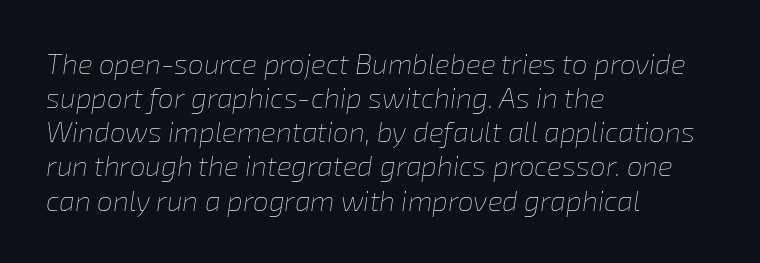
Yep, that's italic — everything's leaning. The face used here is proportionally spaced, like ordinary book or web type. The glyphs are unaccompanied by any horizontal stroke below them. Visually the block forms a straight wall on the left and a jagged coastline on the right. Here the glyphs are tracked normally, forming tight word shapes. The strokes carry an ordinary text weight at most.
